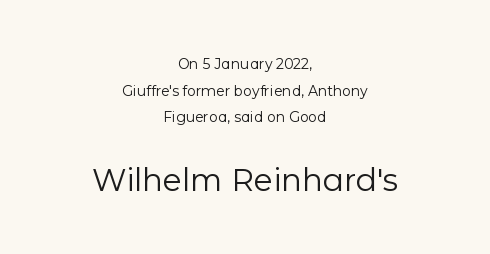
Q: Is the text bold? A: No.
Q: Is the text italic (slanted)? A: No, it is upright.
Q: Is the typeface a serif or a sans-serif typeface? A: Sans-serif.
Q: Is the text underlined? A: No.
Q: How is the paragraph aligned? A: Centered.
Q: Is the spacing between letters normal or unusually wide? A: Normal.
Q: Is the spacing between lines tight, normal or loose? A: Loose.
Q: Which block of text is set in a larger size, the first (top) or the second (bottom)? A: The second (bottom) one.
Q: Width (condensed, normal, or wide)? A: Normal.
Q: Stroke contrast? A: Low.
Q: x-height? A: Medium.
Q: Monospaced? A: No.
